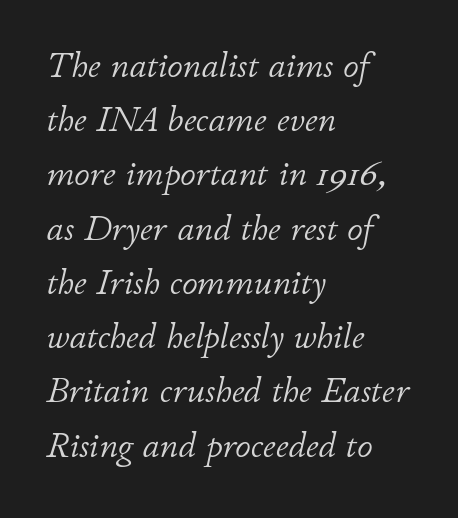
The image shows 35 px light type, italic (leaning right); set left-aligned, normal line spacing (1.55x), normal letter spacing, not underlined; low stroke contrast and a small x-height.
